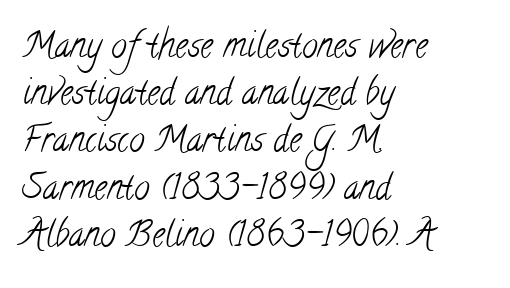
The weight tops out at a normal text grade. Does the type have serifs? Yes, each stem ends in a small foot. The letters advance in unequal steps, a hallmark of proportional type. The setting favours the left margin, as ordinary paragraphs usually do. Vertically, the passage feels balanced, rows spaced as you'd expect. Nothing unusual about the tracking: characters are spaced as the font intends.
